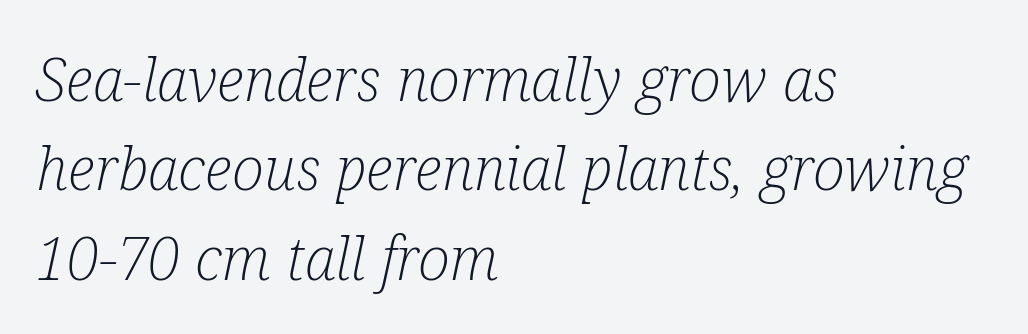
The image shows 60 px light, condensed serif type, italic (leaning right); set left-aligned, normal line spacing (1.49x), normal letter spacing, not underlined; low stroke contrast and a medium x-height.
